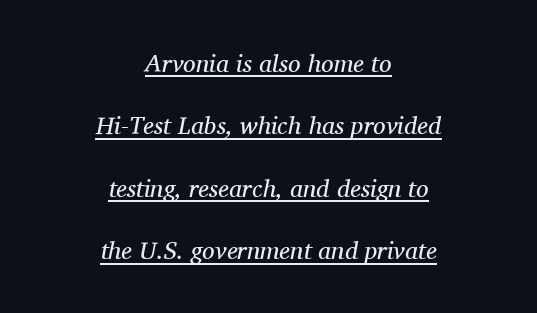
Italic? Definitely — the glyphs are oblique. Decoration check: the copy is underlined. Words appear dense and cohesive because spacing is normal. Is there much room between lines? Yes — plenty of vertical air separates them. Centered paragraph, ragged on both sides.
